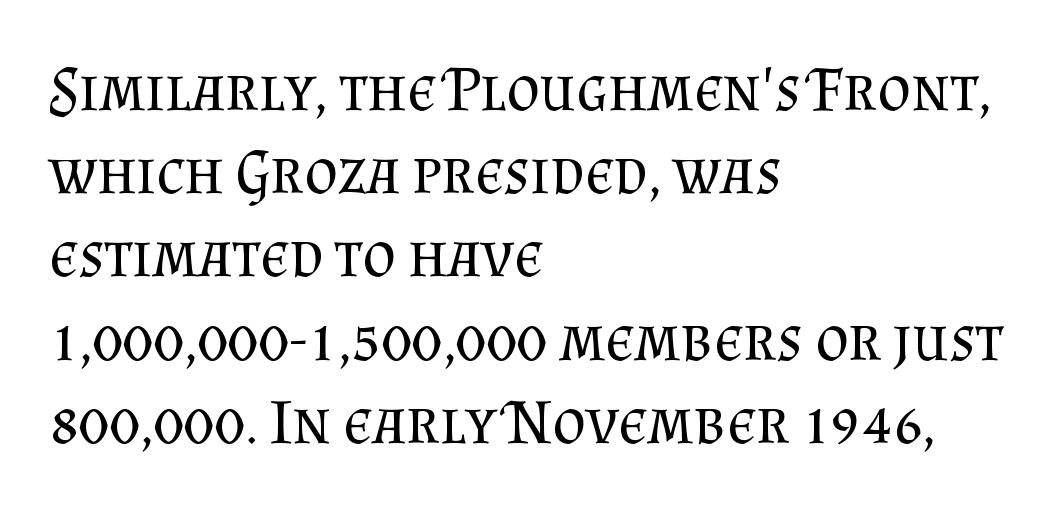
Q: Is the text bold? A: No.
Q: Is the text italic (slanted)? A: No, it is upright.
Q: Is the typeface a serif or a sans-serif typeface? A: Serif.
Q: Is the text underlined? A: No.
Q: How is the paragraph aligned? A: Left-aligned.
Q: Is the spacing between letters normal or unusually wide? A: Normal.
Q: Is the spacing between lines tight, normal or loose? A: Normal.
Q: Width (condensed, normal, or wide)? A: Normal.
Q: Stroke contrast? A: Medium.
Q: x-height? A: Small.
Q: Monospaced? A: No.
